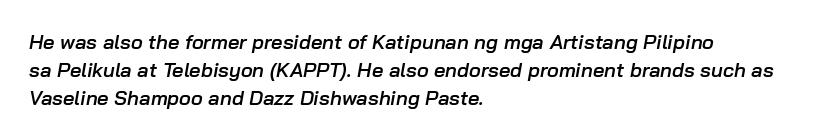
Q: Is the text bold? A: Semi-bold.
Q: Is the text italic (slanted)? A: Yes, it leans right by about 10 degrees.
Q: Is the text underlined? A: No.
Q: How is the paragraph aligned? A: Left-aligned.
Q: Is the spacing between letters normal or unusually wide? A: Normal.
Q: Is the spacing between lines tight, normal or loose? A: Normal.
